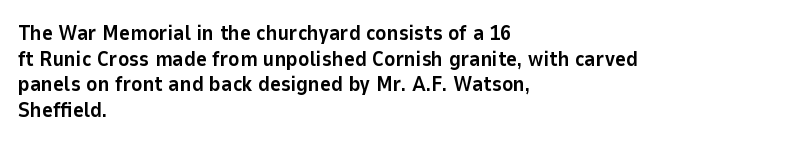
Q: Is the text bold? A: Yes.
Q: Is the text italic (slanted)? A: No, it is upright.
Q: Is the text underlined? A: No.
Q: How is the paragraph aligned? A: Left-aligned.
Q: Is the spacing between letters normal or unusually wide? A: Normal.
